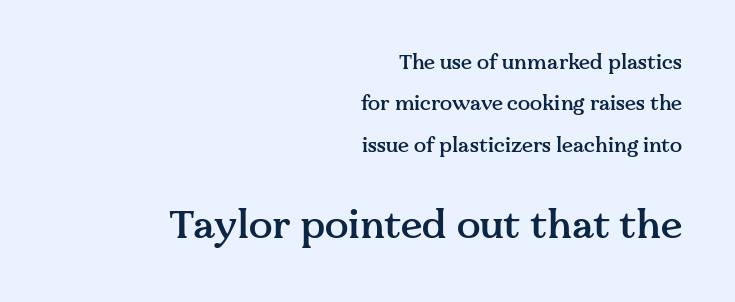
Q: Is the text bold? A: Semi-bold.
Q: Is the text italic (slanted)? A: No, it is upright.
Q: Is the typeface a serif or a sans-serif typeface? A: Serif.
Q: Is the text underlined? A: No.
Q: How is the paragraph aligned? A: Right-aligned.
Q: Is the spacing between letters normal or unusually wide? A: Normal.
Q: Is the spacing between lines tight, normal or loose? A: Loose.
Q: Which block of text is set in a larger size, the first (top) or the second (bottom)? A: The second (bottom) one.
Q: Width (condensed, normal, or wide)? A: Normal.
Q: Stroke contrast? A: Medium.
Q: x-height? A: Medium.
Q: Monospaced? A: No.
